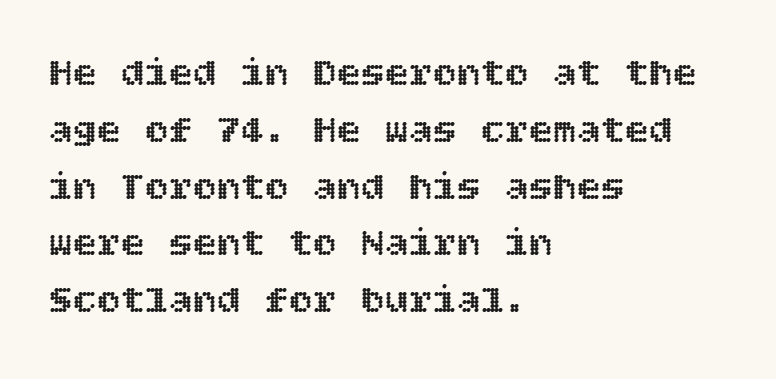
Regarding leading, the lines here are spaced in the standard way. Is the block centered? No — it sits flush against the left margin. Characters follow at the spacing the type designer built in. The lettering holds an erect, upright posture throughout. Letters rest on an invisible, unmarked baseline.
